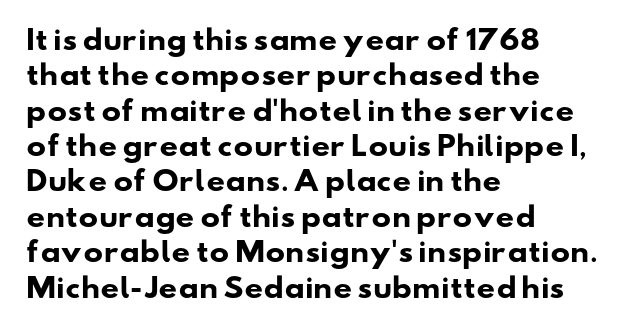
Characters follow at the spacing the type designer built in. Vertical spacing — default. Alignment: flush left. Students, this is bold: see how much ink each stroke carries.
